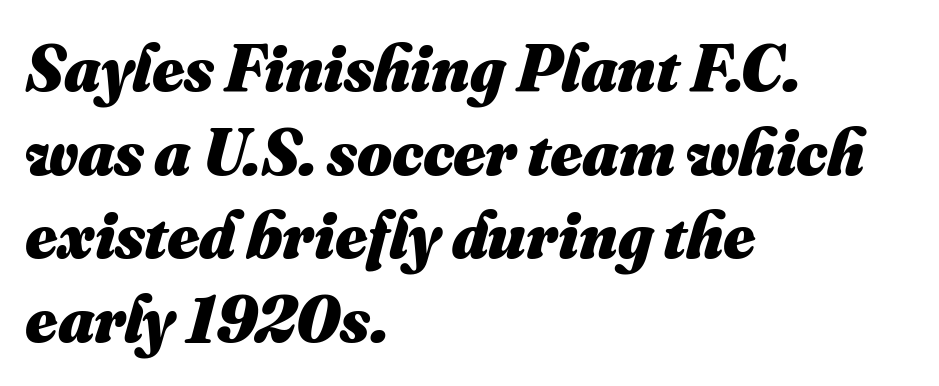
The face used here is rendered with its standard letterfit. Any mark beneath the type? The region is blank. Varying glyph widths throughout — classic text-font behaviour. The paragraph shown leans on its left margin.
